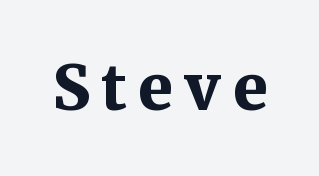
{"serif": "yes", "italic": "no", "bold": "yes", "weight": "bold", "width": "normal", "stroke_contrast": "medium", "x_height": "medium", "monospaced": "no", "underline": "no", "glyph_px": 62}
